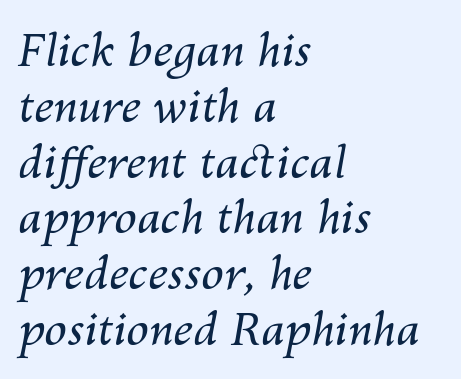
{"italic": "yes", "lean": "right", "slant_degrees": 10, "bold": "no", "weight": "regular", "width": "normal", "stroke_contrast": "medium", "x_height": "medium", "monospaced": "no", "underline": "no", "align": "left", "line_spacing_ratio": 1.24, "letter_spacing": "normal", "letter_spacing_em": 0.0, "glyph_px": 45}
